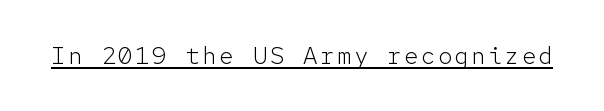
The image shows 24 px text type, upright; set underlined.
